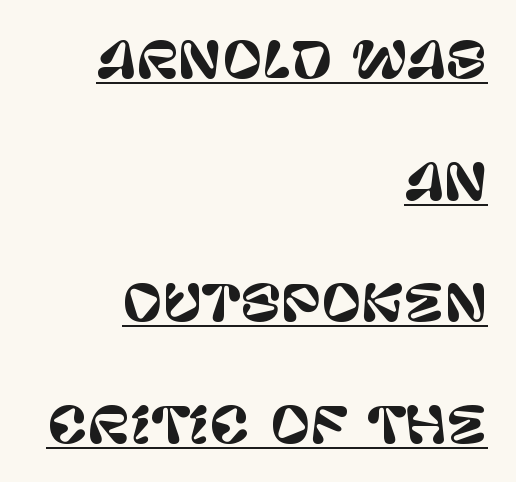
The letters advance in unequal steps, a hallmark of proportional type. Loosely led — the rows are spread out. What stands out about the letter spacing? Nothing — it is the standard amount.
